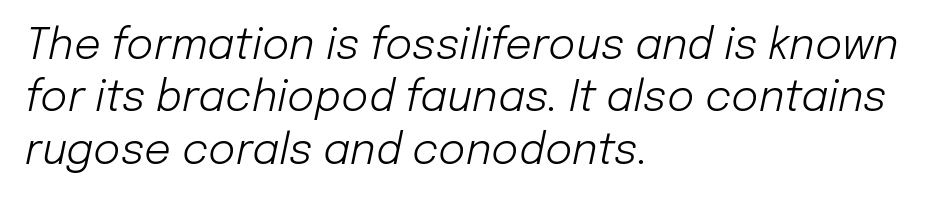
Rows of type keep a routine distance in the vertical direction. Which margin do the lines hug? The left one — the right edge is uneven. Character widths vary here, with narrow letters taking less room than wide ones. The face looks like a standard text weight, possibly lighter.
